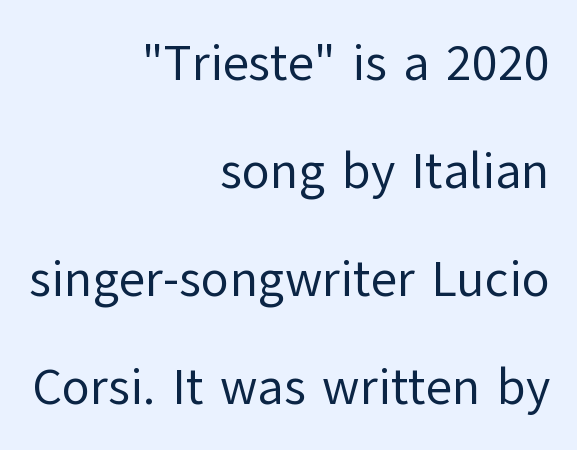
The image shows 51 px regular-weight sans-serif type, upright; set right-aligned, loose line spacing (2.12x), normal letter spacing, not underlined; low stroke contrast and a medium x-height.
